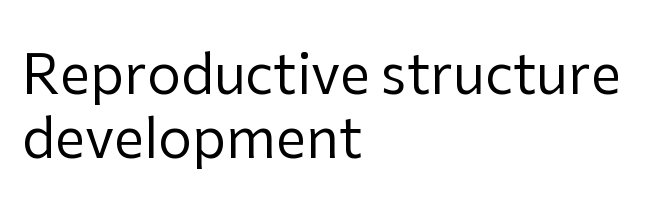
Q: Is the text bold? A: No.
Q: Is the text italic (slanted)? A: No, it is upright.
Q: Is the typeface a serif or a sans-serif typeface? A: Sans-serif.
Q: Is the text underlined? A: No.
Q: How is the paragraph aligned? A: Left-aligned.
Q: Is the spacing between letters normal or unusually wide? A: Normal.
Q: Width (condensed, normal, or wide)? A: Normal.
Q: Stroke contrast? A: Low.
Q: x-height? A: Medium.
Q: Monospaced? A: No.
